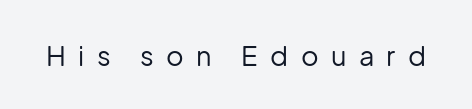
{"italic": "no", "bold": "no", "underline": "no", "letter_spacing": "wide", "letter_spacing_em": 0.46, "glyph_px": 27}
